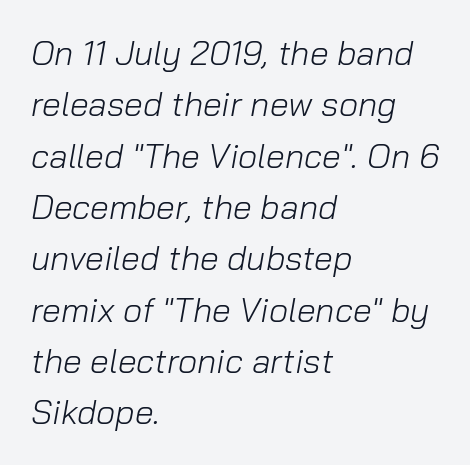
Q: Is the text bold? A: No.
Q: Is the text italic (slanted)? A: Yes, it leans right by about 10 degrees.
Q: Is the text underlined? A: No.
Q: How is the paragraph aligned? A: Left-aligned.
Q: Is the spacing between letters normal or unusually wide? A: Normal.
Q: Is the spacing between lines tight, normal or loose? A: Normal.
Q: Width (condensed, normal, or wide)? A: Normal.
Q: Stroke contrast? A: Low.
Q: x-height? A: Medium.
Q: Monospaced? A: No.
